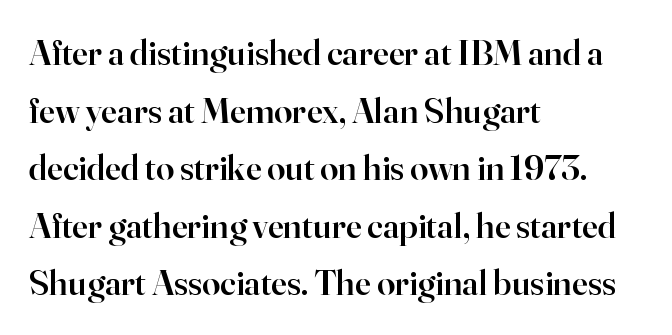
Q: Is the text bold? A: Semi-bold.
Q: Is the text italic (slanted)? A: No, it is upright.
Q: Is the typeface a serif or a sans-serif typeface? A: Serif.
Q: Is the text underlined? A: No.
Q: How is the paragraph aligned? A: Left-aligned.
Q: Is the spacing between letters normal or unusually wide? A: Normal.
Q: Is the spacing between lines tight, normal or loose? A: Normal.
Q: Width (condensed, normal, or wide)? A: Normal.
Q: Stroke contrast? A: High.
Q: x-height? A: Small.
Q: Monospaced? A: No.
